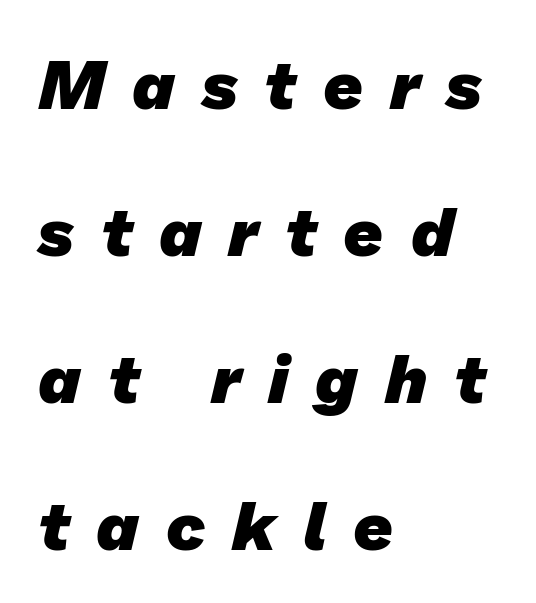
The image shows 69 px heavy sans-serif type; set left-aligned, loose line spacing (2.13x), unusually wide letter spacing (+0.39 em), not underlined; low stroke contrast and a medium x-height.
